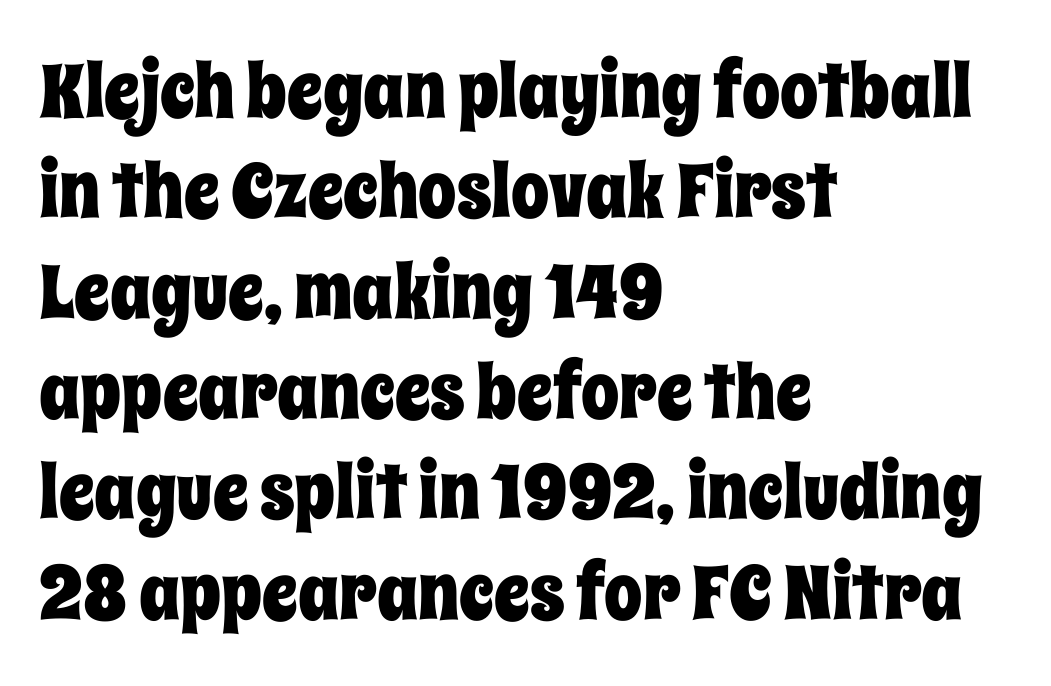
Q: Is the text italic (slanted)? A: No, it is upright.
Q: Is the text underlined? A: No.
Q: How is the paragraph aligned? A: Left-aligned.
Q: Is the spacing between letters normal or unusually wide? A: Normal.
Q: Is the spacing between lines tight, normal or loose? A: Normal.
Q: Width (condensed, normal, or wide)? A: Condensed.
Q: Stroke contrast? A: Low.
Q: x-height? A: Large.
Q: Monospaced? A: No.
